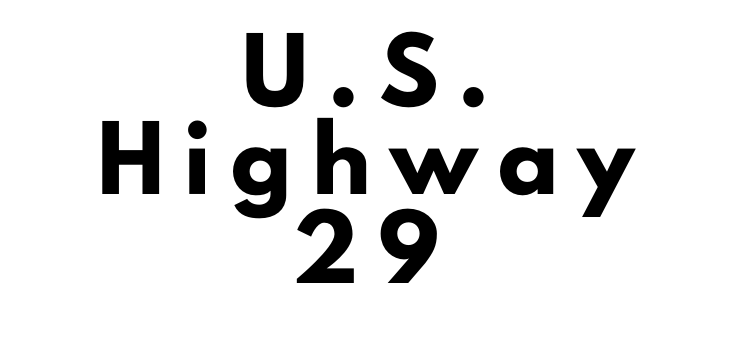
Q: Is the text bold? A: Yes.
Q: Is the text italic (slanted)? A: No, it is upright.
Q: Is the typeface a serif or a sans-serif typeface? A: Sans-serif.
Q: Is the text underlined? A: No.
Q: How is the paragraph aligned? A: Centered.
Q: Is the spacing between letters normal or unusually wide? A: Unusually wide.
Q: Is the spacing between lines tight, normal or loose? A: Normal.
Q: Width (condensed, normal, or wide)? A: Normal.
Q: Stroke contrast? A: Low.
Q: x-height? A: Small.
Q: Monospaced? A: No.
